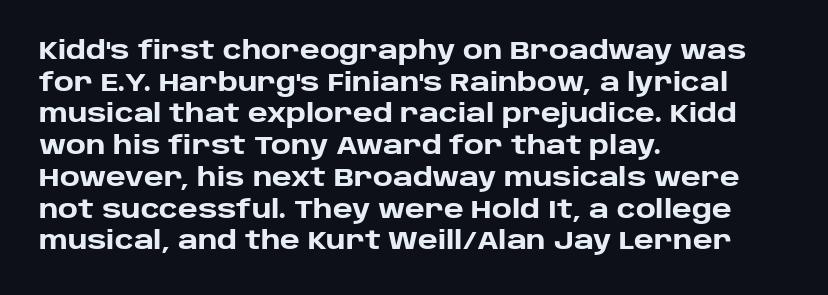
Q: Is the text bold? A: Yes.
Q: Is the text italic (slanted)? A: No, it is upright.
Q: Is the text underlined? A: No.
Q: How is the paragraph aligned? A: Left-aligned.
Q: Is the spacing between letters normal or unusually wide? A: Normal.
Q: Is the spacing between lines tight, normal or loose? A: Normal.
